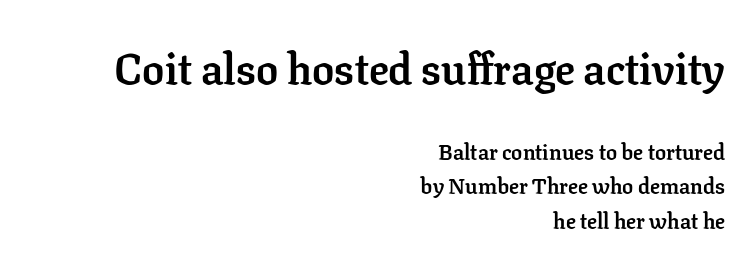
{"serif": "yes", "italic": "no", "bold": "yes", "weight": "semibold", "width": "normal", "stroke_contrast": "low", "x_height": "medium", "monospaced": "no", "underline": "no", "align": "right", "line_spacing": "normal", "line_spacing_ratio": 1.55, "letter_spacing": "normal", "letter_spacing_em": 0.0, "larger_block": "first", "size_ratio": 2.0, "glyph_px": 44}
